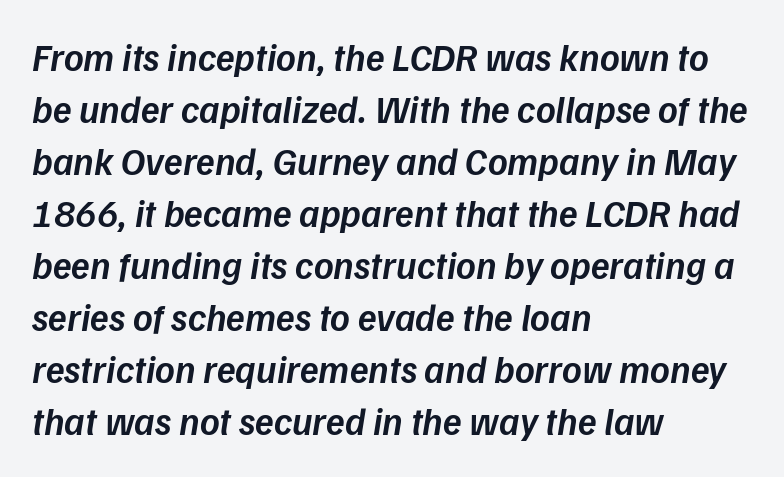
{"italic": "yes", "lean": "right", "slant_degrees": 9, "bold": "semi", "weight": "semibold", "width": "normal", "stroke_contrast": "low", "x_height": "medium", "monospaced": "no", "underline": "no", "align": "left", "line_spacing": "normal", "line_spacing_ratio": 1.37, "letter_spacing": "normal", "letter_spacing_em": 0.0, "glyph_px": 38}
